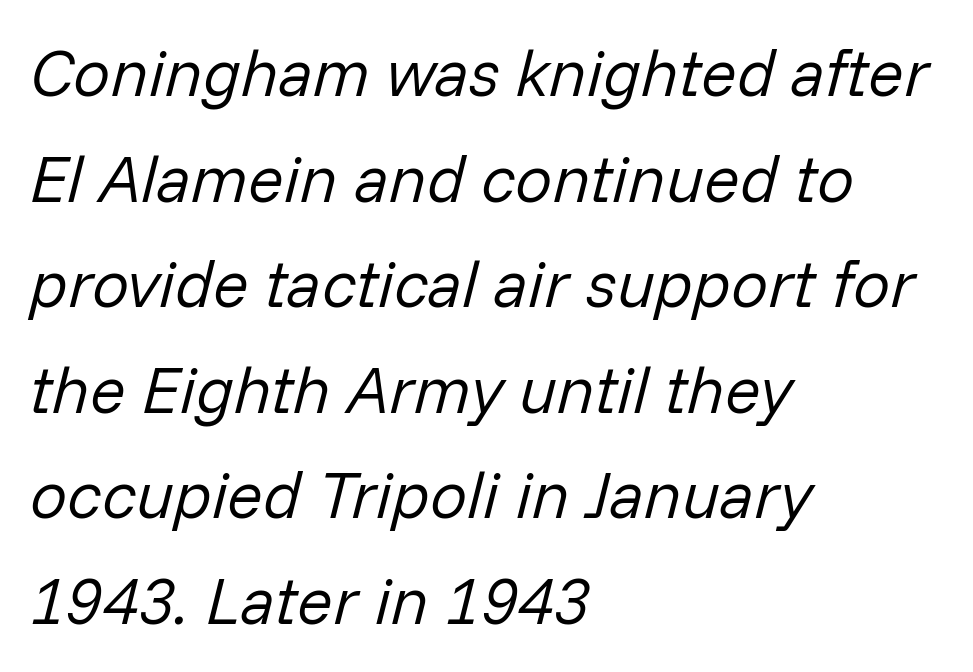
{"italic": "yes", "lean": "right", "slant_degrees": 14, "bold": "no", "weight": "regular", "width": "normal", "stroke_contrast": "low", "x_height": "medium", "monospaced": "no", "underline": "no", "align": "left", "line_spacing": "normal", "line_spacing_ratio": 1.6, "letter_spacing": "normal", "letter_spacing_em": 0.0, "glyph_px": 66}
